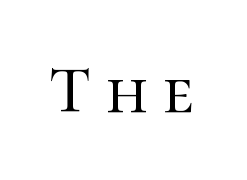
A typesetter would call this proportional, since set widths differ per character. Words appear elongated and porous because spacing is wide. Do the letters lean? They stand straight. This rendering employs a face with finishing strokes, i.e., a serif. Check the space under the baseline: it is left empty.
